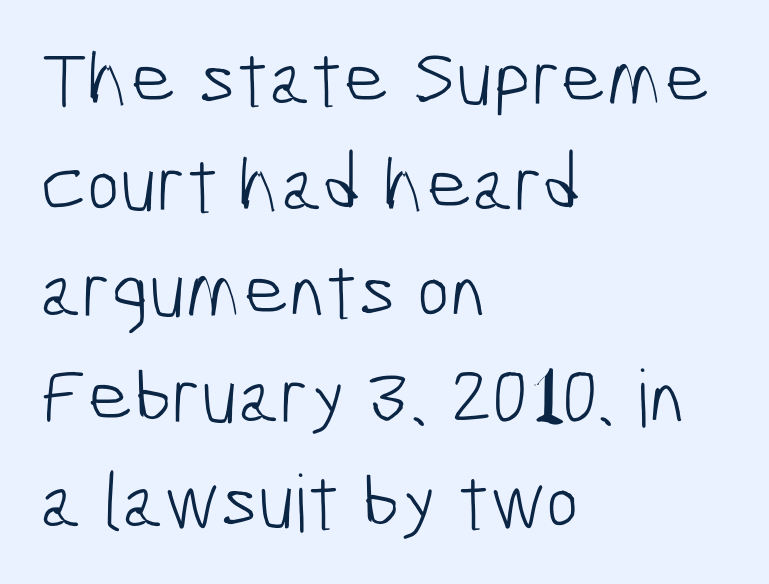
The image shows 79 px light, condensed sans-serif type; set left-aligned, normal line spacing (1.34x), normal letter spacing, not underlined; low stroke contrast and a medium x-height.
